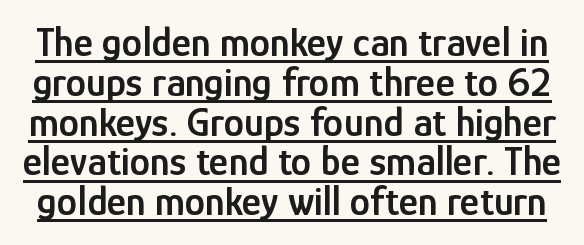
Q: Is the text bold? A: Semi-bold.
Q: Is the text italic (slanted)? A: No, it is upright.
Q: Is the typeface a serif or a sans-serif typeface? A: Sans-serif.
Q: Is the text underlined? A: Yes.
Q: Is the spacing between letters normal or unusually wide? A: Normal.
Q: Is the spacing between lines tight, normal or loose? A: Tight.
Q: Width (condensed, normal, or wide)? A: Condensed.
Q: Stroke contrast? A: Low.
Q: x-height? A: Medium.
Q: Monospaced? A: No.
